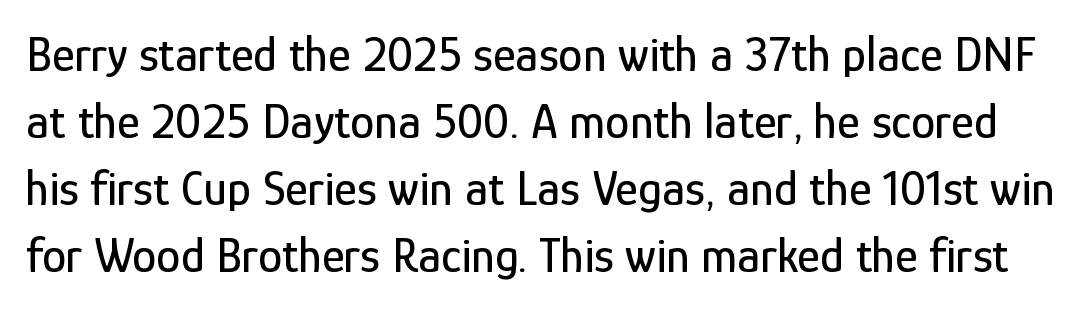
Q: Is the text italic (slanted)? A: No, it is upright.
Q: Is the typeface a serif or a sans-serif typeface? A: Sans-serif.
Q: Is the text underlined? A: No.
Q: Is the spacing between letters normal or unusually wide? A: Normal.
Q: Is the spacing between lines tight, normal or loose? A: Normal.
Q: Width (condensed, normal, or wide)? A: Condensed.
Q: Stroke contrast? A: Low.
Q: x-height? A: Medium.
Q: Monospaced? A: No.
